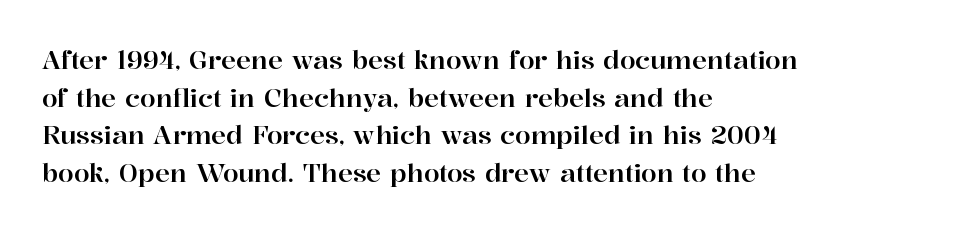
Descender tails drop into unmarked territory. If you drew a ruler down the left edge, every line would touch it. Nope, not italic — everything's standing straight. Successive baselines arrive at the customary interval. Tracking value appears to be zero — textbook default spacing.
